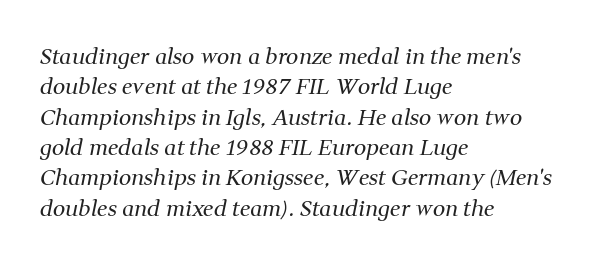
Q: Is the text bold? A: No.
Q: Is the text italic (slanted)? A: Yes, it leans right by about 11 degrees.
Q: Is the text underlined? A: No.
Q: How is the paragraph aligned? A: Left-aligned.
Q: Is the spacing between letters normal or unusually wide? A: Normal.
Q: Is the spacing between lines tight, normal or loose? A: Normal.
